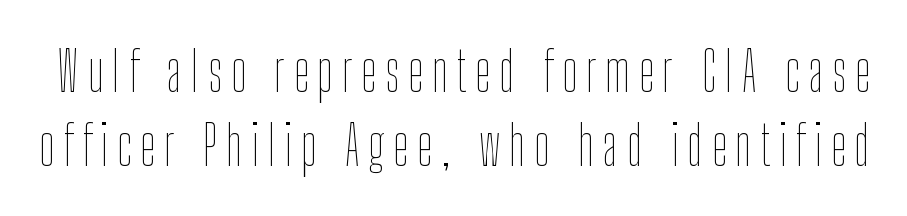
The image shows 55 px thin, condensed type, upright; set normal line spacing (1.35x), not underlined; low stroke contrast and a medium x-height.
